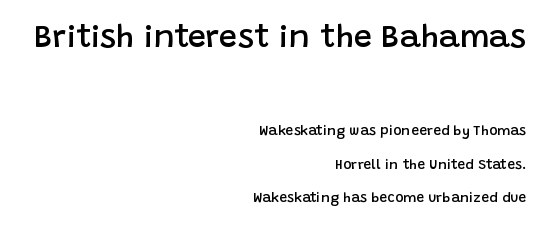
Q: Is the text bold? A: Semi-bold.
Q: Is the text italic (slanted)? A: No, it is upright.
Q: Is the typeface a serif or a sans-serif typeface? A: Sans-serif.
Q: Is the text underlined? A: No.
Q: How is the paragraph aligned? A: Right-aligned.
Q: Is the spacing between letters normal or unusually wide? A: Normal.
Q: Is the spacing between lines tight, normal or loose? A: Loose.
Q: Which block of text is set in a larger size, the first (top) or the second (bottom)? A: The first (top) one.
Q: Width (condensed, normal, or wide)? A: Normal.
Q: Stroke contrast? A: Low.
Q: x-height? A: Large.
Q: Monospaced? A: No.
